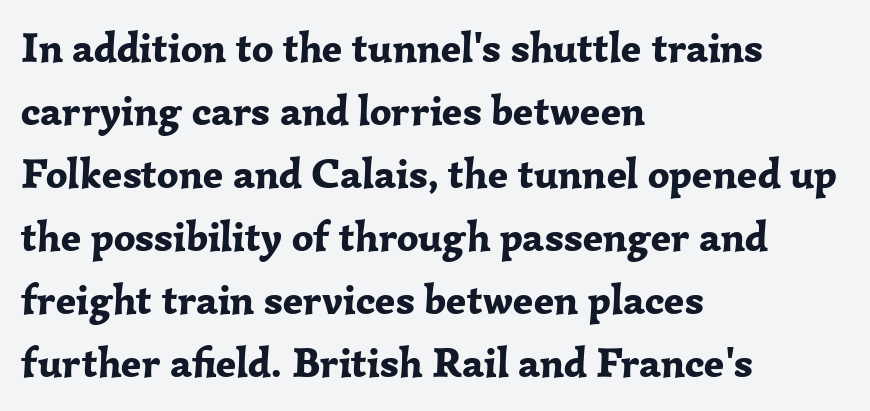
{"serif": "yes", "italic": "no", "bold": "yes", "weight": "bold", "width": "normal", "stroke_contrast": "low", "x_height": "medium", "monospaced": "no", "underline": "no", "align": "left", "line_spacing": "normal", "line_spacing_ratio": 1.5, "letter_spacing": "normal", "letter_spacing_em": 0.0, "glyph_px": 42}
